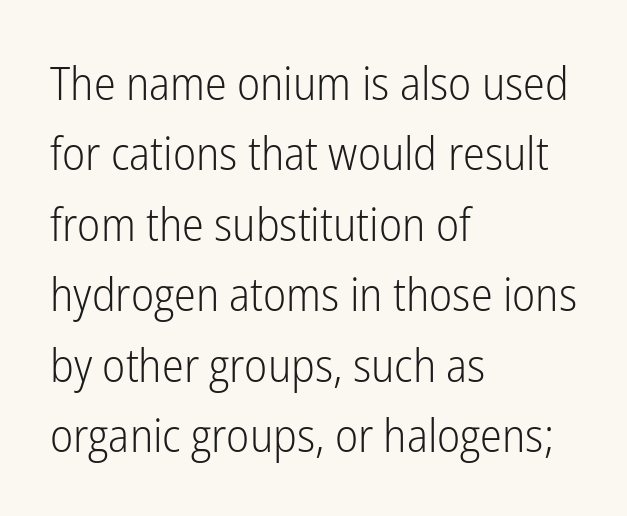
{"serif": "no", "italic": "no", "bold": "no", "weight": "light", "width": "condensed", "stroke_contrast": "low", "x_height": "medium", "monospaced": "no", "underline": "no", "align": "left", "line_spacing": "normal", "line_spacing_ratio": 1.53, "letter_spacing": "normal", "letter_spacing_em": 0.0, "glyph_px": 46}
